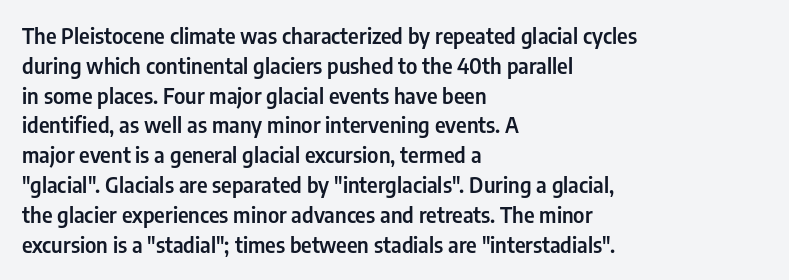
{"italic": "no", "underline": "no", "align": "left", "line_spacing": "normal", "line_spacing_ratio": 1.42, "letter_spacing": "normal", "letter_spacing_em": 0.0, "glyph_px": 21}
